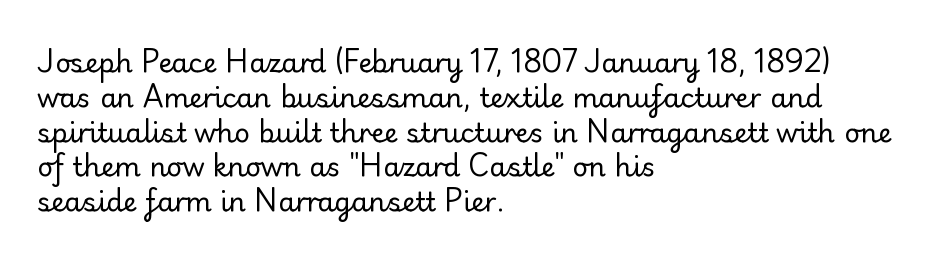
{"italic": "no", "bold": "no", "underline": "no", "align": "left", "line_spacing": "normal", "line_spacing_ratio": 1.29, "letter_spacing": "normal", "letter_spacing_em": 0.0, "glyph_px": 27}
